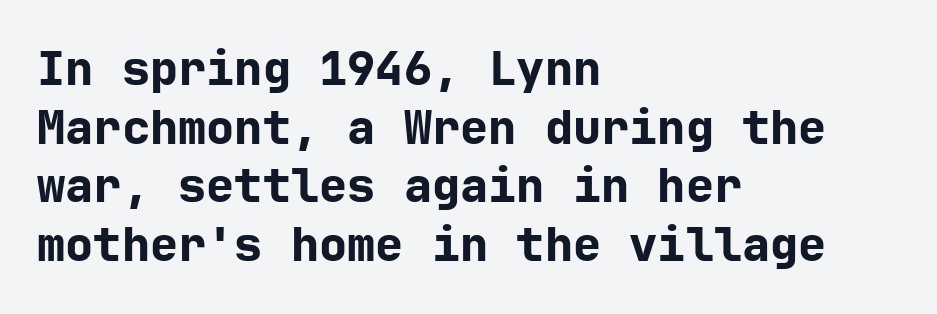
Descenders hang freely into open space. Compared with typical paragraphs, the rows here are spaced about the same. These lines are composed in type without serifs. What weight is shown? A full bold with thick strokes. You can tell it's not italic because the verticals are truly vertical. The lines are quadded left.
